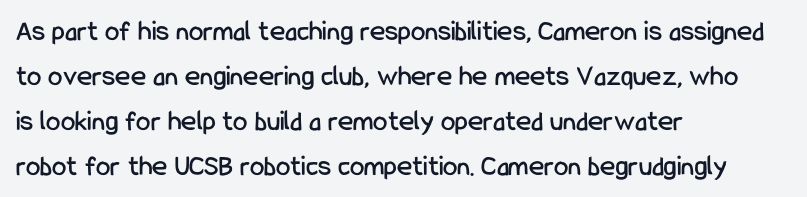
{"serif": "no", "italic": "no", "width": "condensed", "stroke_contrast": "low", "x_height": "medium", "monospaced": "no", "underline": "no", "align": "left", "line_spacing": "normal", "line_spacing_ratio": 1.55, "letter_spacing": "normal", "letter_spacing_em": 0.0, "glyph_px": 29}
